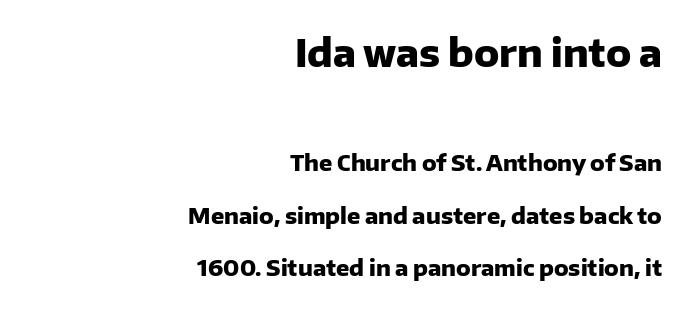
The image shows 38 px heavy sans-serif type, upright; set right-aligned, loose line spacing (2.39x), normal letter spacing, not underlined; the first (top) block is 1.73x larger; low stroke contrast and a medium x-height.
